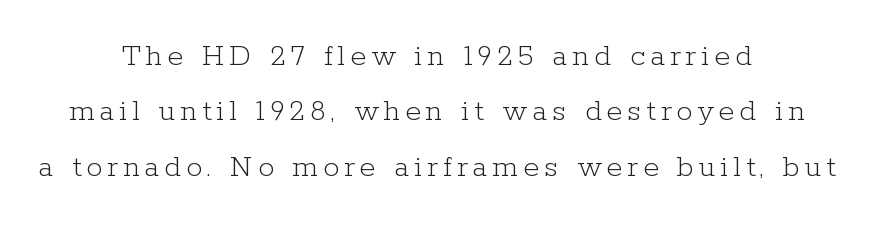
A typesetter would call this proportional, since set widths differ per character. Rendered with straight, roman letterforms. The letters look calm and open, with moderate or lighter stems. Rule under the text: the space is simply empty. Does the type have serifs? Yes, each stem ends in a small foot. The paragraph shown floats in the horizontal middle.
